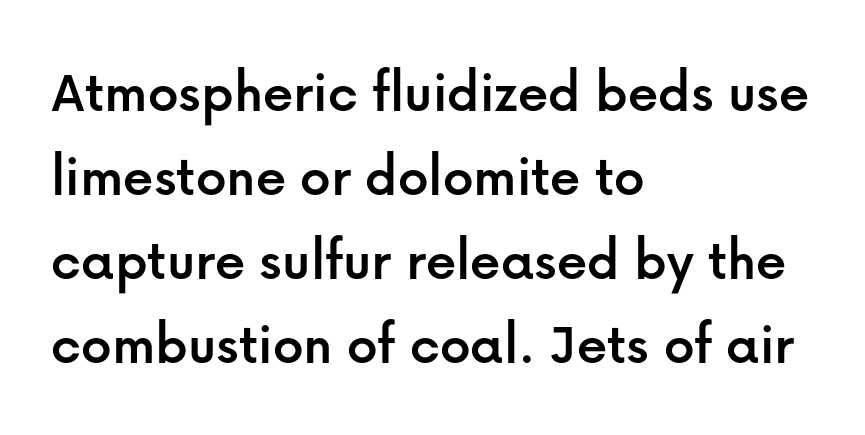
The image shows 60 px sans-serif type, upright; set left-aligned, normal line spacing (1.4x), normal letter spacing, not underlined; low stroke contrast and a medium x-height.
